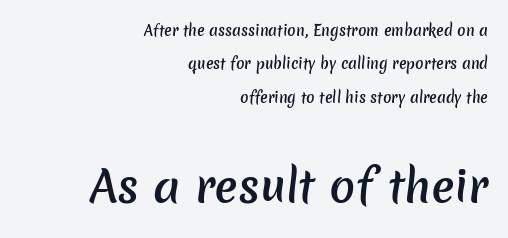
{"serif": "no", "bold": "semi", "weight": "semibold", "width": "normal", "stroke_contrast": "low", "x_height": "medium", "monospaced": "no", "underline": "no", "align": "right", "line_spacing": "loose", "line_spacing_ratio": 2.38, "letter_spacing": "normal", "letter_spacing_em": 0.0, "larger_block": "second", "size_ratio": 3.07, "glyph_px": 43}
